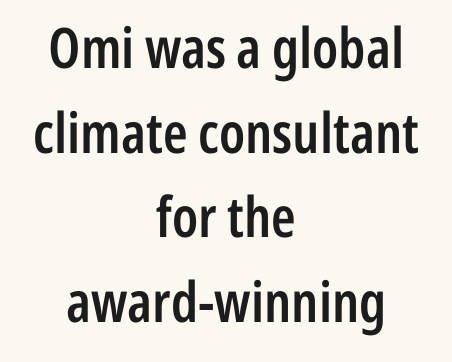
To sum up the face: it is a sans, with no serifs. Bold? Not quite — semibold, heavier than regular but stopping short. Character widths vary here, with narrow letters taking less room than wide ones. The lines sit at an ordinary, default distance from one another. This rendering uses center alignment, leaving both contours irregular but symmetric. Designer's note — italics off, roman on.
